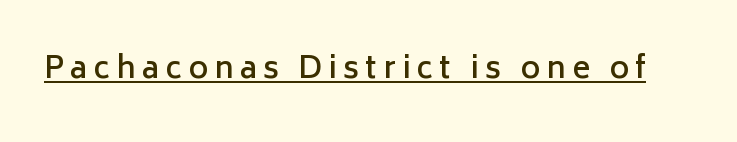
In terms of letterform style, serifs are entirely absent. Spacing verdict: proportional, widths tailored to each character. If you drew a line through each stem, it would be perfectly vertical. The words here are underlined. Students, note that the glyphs here are deliberately spaced far apart.
